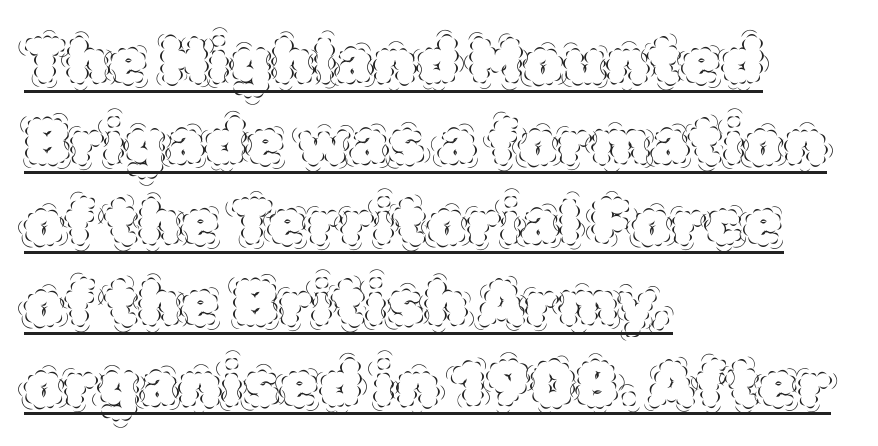
{"italic": "no", "bold": "no", "weight": "thin", "width": "normal", "x_height": "large", "monospaced": "no", "underline": "yes", "align": "left", "line_spacing": "normal", "line_spacing_ratio": 1.28, "letter_spacing": "normal", "letter_spacing_em": 0.0, "glyph_px": 63}
